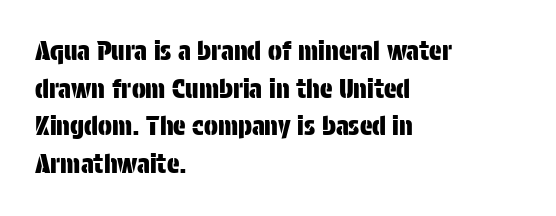
The image shows 26 px text type, upright; set left-aligned, normal line spacing (1.45x), normal letter spacing, not underlined.
